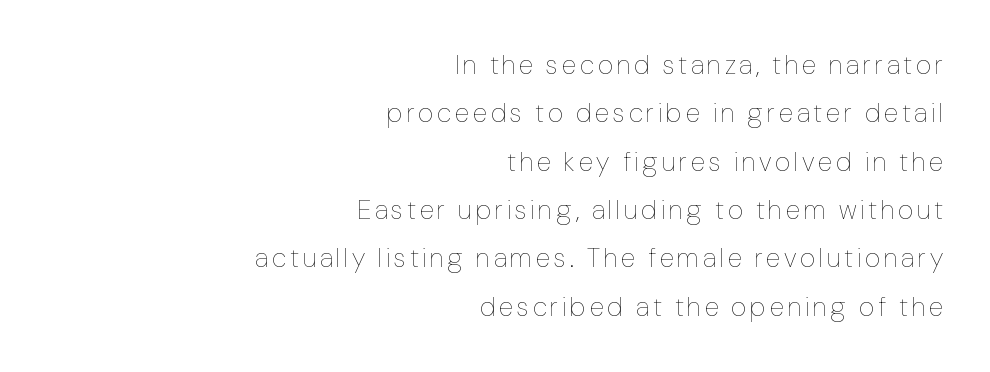
Q: Is the text bold? A: No.
Q: Is the text italic (slanted)? A: No, it is upright.
Q: Is the text underlined? A: No.
Q: How is the paragraph aligned? A: Right-aligned.
